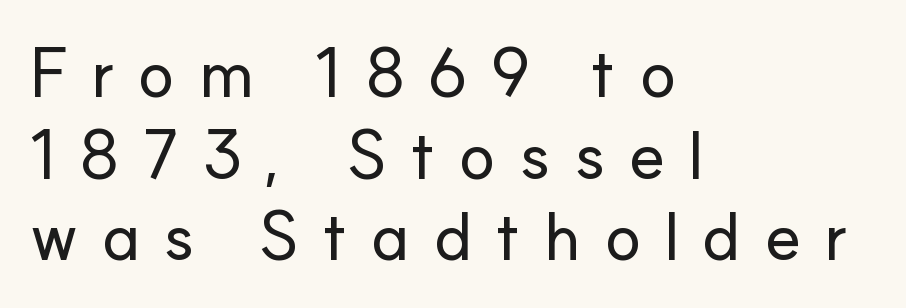
The image shows 68 px sans-serif type, upright; set left-aligned, line spacing 1.2x, unusually wide letter spacing (+0.33 em), not underlined; low stroke contrast and a small x-height.
